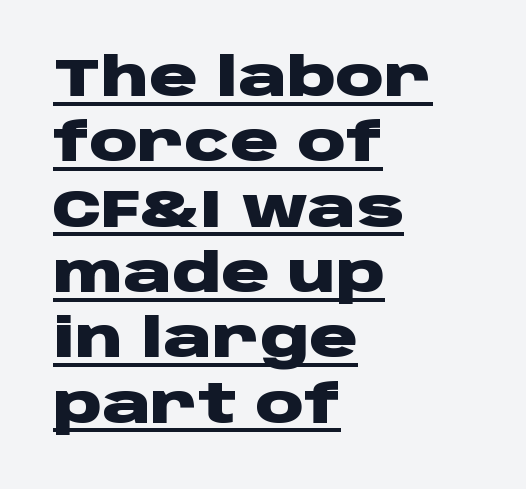
{"serif": "no", "italic": "no", "bold": "yes", "weight": "heavy", "width": "wide", "stroke_contrast": "low", "x_height": "large", "monospaced": "no", "underline": "yes", "align": "left", "line_spacing_ratio": 1.21, "letter_spacing": "normal", "letter_spacing_em": 0.0, "glyph_px": 54}
